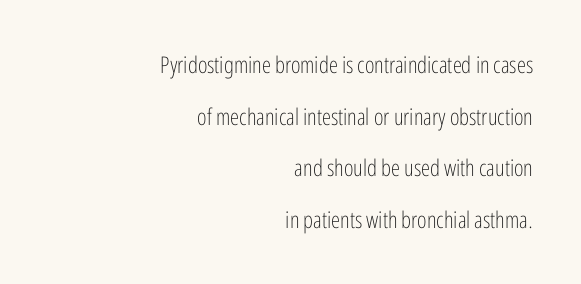
The image shows 23 px text type, upright; set right-aligned, loose line spacing (2.25x), normal letter spacing, not underlined.
